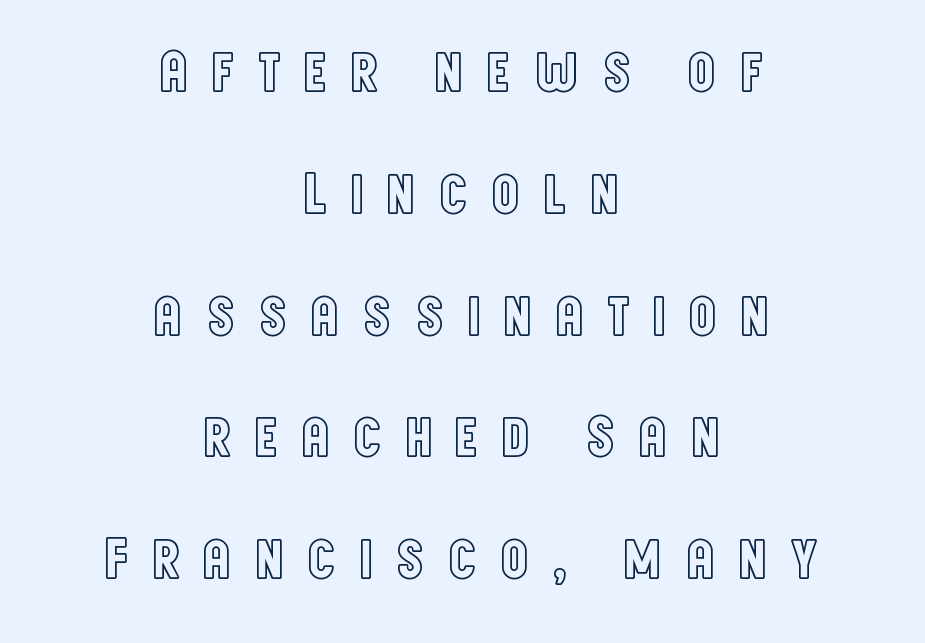
The image shows 58 px condensed type, upright; set centered, loose line spacing (2.1x), unusually wide letter spacing (+0.36 em), not underlined; a large x-height.
